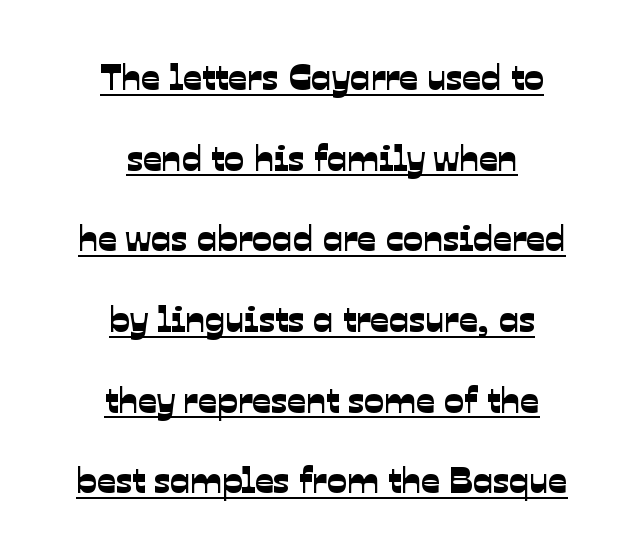
Q: Is the typeface a serif or a sans-serif typeface? A: Sans-serif.
Q: Is the text underlined? A: Yes.
Q: How is the paragraph aligned? A: Centered.
Q: Is the spacing between letters normal or unusually wide? A: Normal.
Q: Is the spacing between lines tight, normal or loose? A: Loose.
Q: Width (condensed, normal, or wide)? A: Normal.
Q: Stroke contrast? A: Low.
Q: x-height? A: Medium.
Q: Monospaced? A: No.
